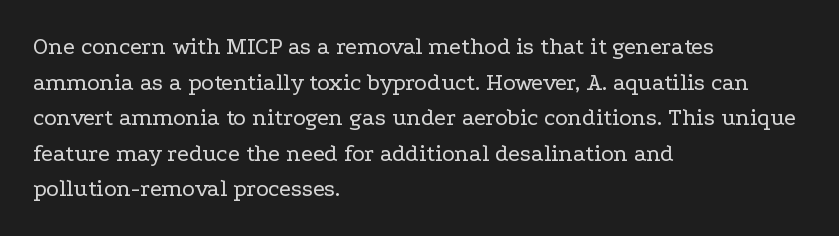
The image shows 24 px text type, upright; set left-aligned, normal line spacing (1.48x), normal letter spacing, not underlined.
